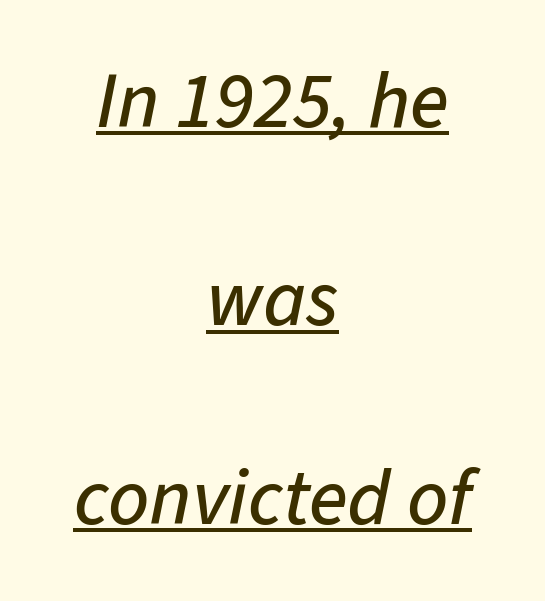
The image shows 80 px text type, italic (leaning right); set centered, loose line spacing (2.48x), normal letter spacing, underlined; low stroke contrast and a medium x-height.
